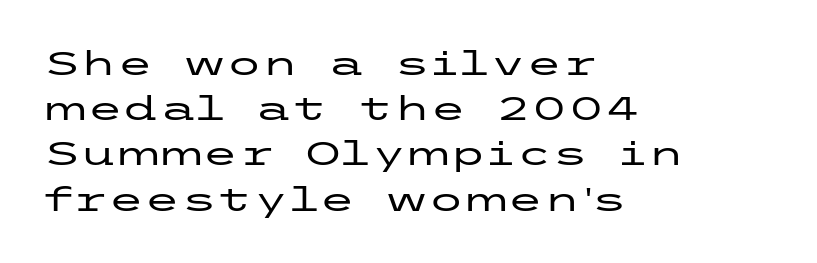
This sample keeps an unexceptional amount of space between lines. Teacher's note: observe the even left margin — that is flush-left alignment. Tall strokes in this sample are plumb rather than angled. The type is set solid horizontally, with unmodified tracking. This is sans-serif lettering, the kind often seen on screens and signage.
